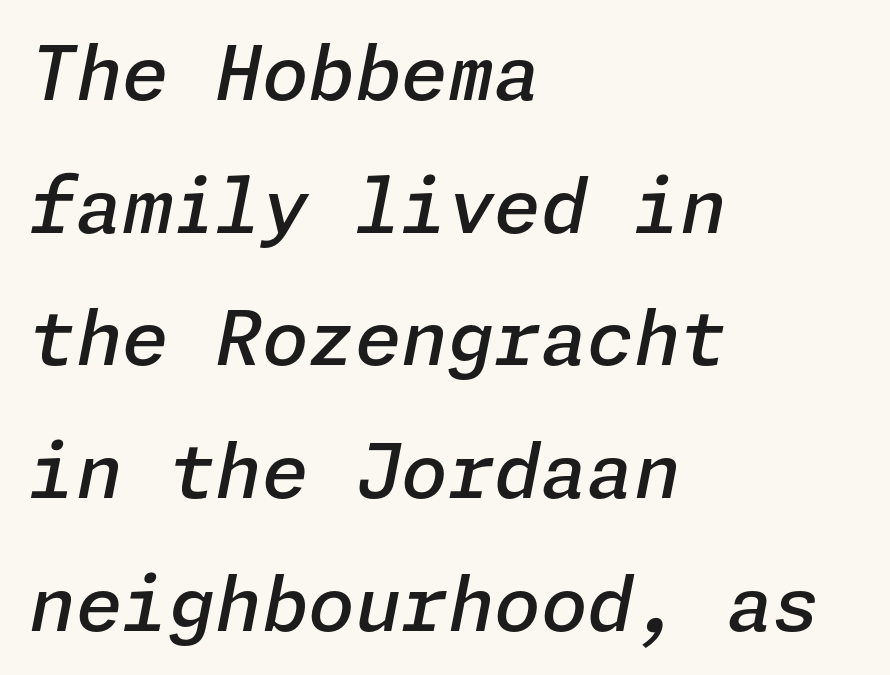
The image shows 75 px semibold type, italic (leaning right); set left-aligned, line spacing 1.77x, normal letter spacing, not underlined; low stroke contrast and a medium x-height.
